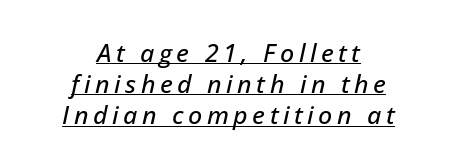
A rule runs beneath these lines of type. Italic? Definitely — the glyphs are oblique. Reading down the column, the eye jumps a familiar distance to each next line. The text block is weighted toward neither margin, spreading evenly from the middle.
